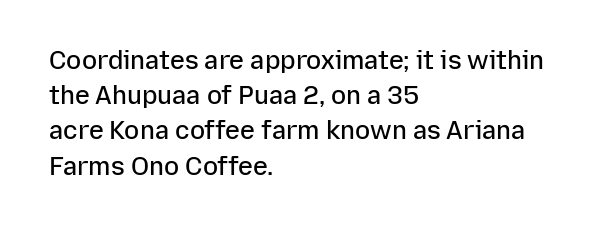
Heft: intermediate — a semibold. No word sits above an underline. Successive baselines arrive at the customary interval. Inter-character spacing is left at the font's built-in metrics. Reading down the block, your eye returns to a fixed left position each line. Italic? Not at all — the glyphs are vertical.
